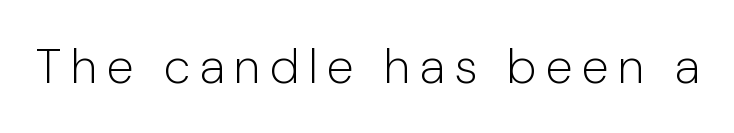
Q: Is the text bold? A: No.
Q: Is the text italic (slanted)? A: No, it is upright.
Q: Is the typeface a serif or a sans-serif typeface? A: Sans-serif.
Q: Is the text underlined? A: No.
Q: Width (condensed, normal, or wide)? A: Normal.
Q: Stroke contrast? A: Low.
Q: x-height? A: Medium.
Q: Monospaced? A: No.
